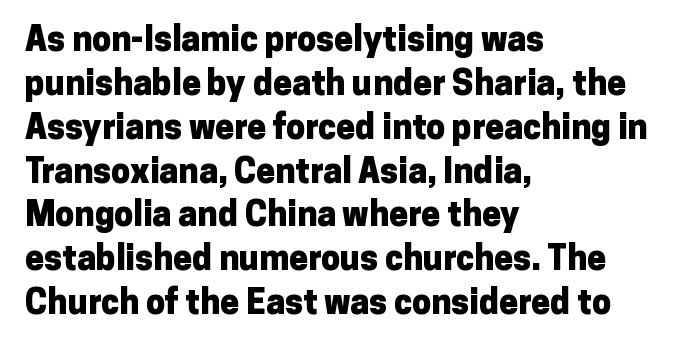
{"serif": "no", "italic": "no", "bold": "yes", "weight": "heavy", "width": "normal", "stroke_contrast": "low", "x_height": "medium", "monospaced": "no", "underline": "no", "align": "left", "line_spacing": "normal", "line_spacing_ratio": 1.29, "letter_spacing": "normal", "letter_spacing_em": 0.0, "glyph_px": 34}
